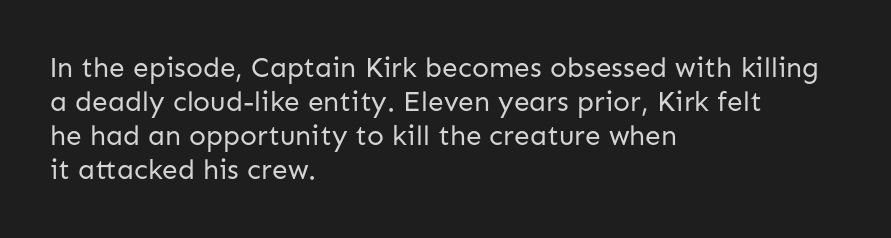
Q: Is the text bold? A: No.
Q: Is the text italic (slanted)? A: No, it is upright.
Q: Is the typeface a serif or a sans-serif typeface? A: Sans-serif.
Q: Is the text underlined? A: No.
Q: How is the paragraph aligned? A: Left-aligned.
Q: Is the spacing between letters normal or unusually wide? A: Normal.
Q: Width (condensed, normal, or wide)? A: Normal.
Q: Stroke contrast? A: Low.
Q: x-height? A: Medium.
Q: Monospaced? A: No.
